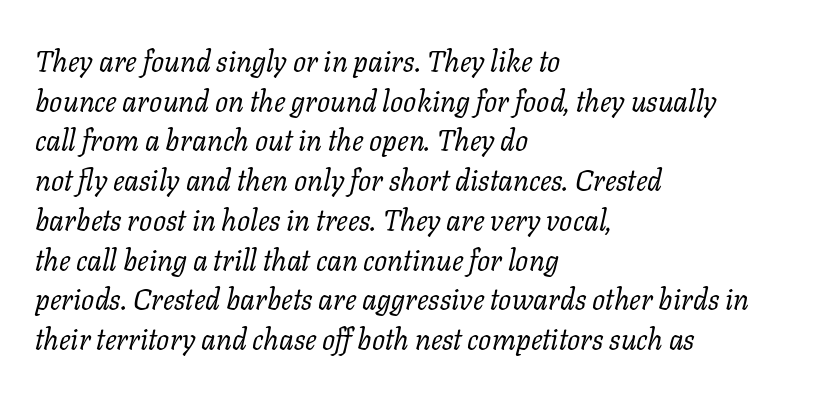
Q: Is the text bold? A: No.
Q: Is the text italic (slanted)? A: Yes, it leans right by about 11 degrees.
Q: Is the typeface a serif or a sans-serif typeface? A: Serif.
Q: Is the text underlined? A: No.
Q: How is the paragraph aligned? A: Left-aligned.
Q: Is the spacing between letters normal or unusually wide? A: Normal.
Q: Is the spacing between lines tight, normal or loose? A: Normal.
Q: Width (condensed, normal, or wide)? A: Normal.
Q: Stroke contrast? A: Low.
Q: x-height? A: Medium.
Q: Monospaced? A: No.
